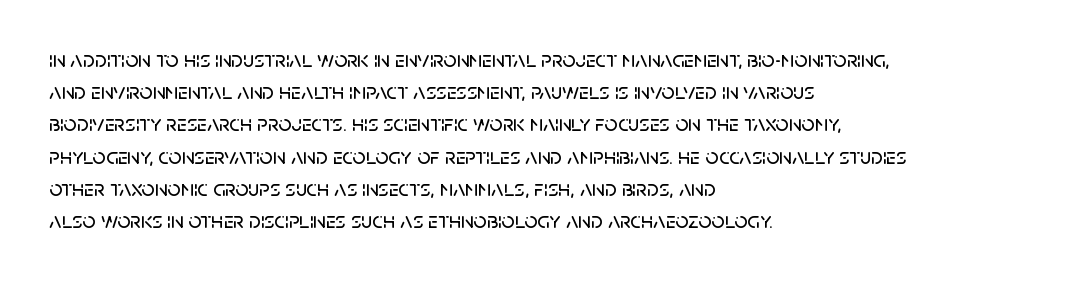
Does the leading feel generous? No, just average. The paragraph shown leans on its left margin. The string is rendered with underlining switched off. Here the glyphs are tracked normally, forming tight word shapes. The font's upright variant was chosen for this text.
